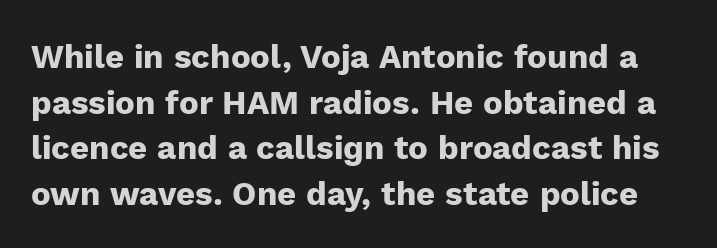
The image shows 33 px heavy sans-serif type, upright; set normal line spacing (1.38x), normal letter spacing, not underlined; low stroke contrast and a medium x-height.
